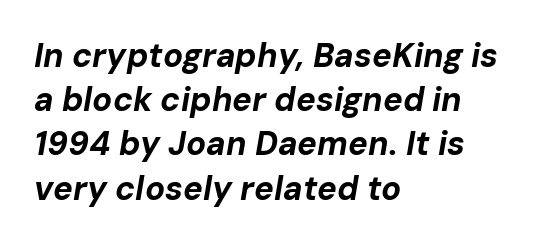
The image shows 33 px bold type, italic (leaning right); set left-aligned, normal line spacing (1.34x), normal letter spacing, not underlined; low stroke contrast and a medium x-height.
